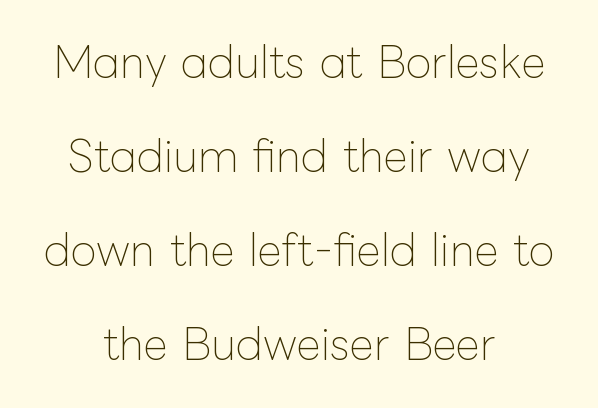
The image shows 42 px thin type, upright; set centered, loose line spacing (2.24x), normal letter spacing, not underlined; low stroke contrast and a medium x-height.
